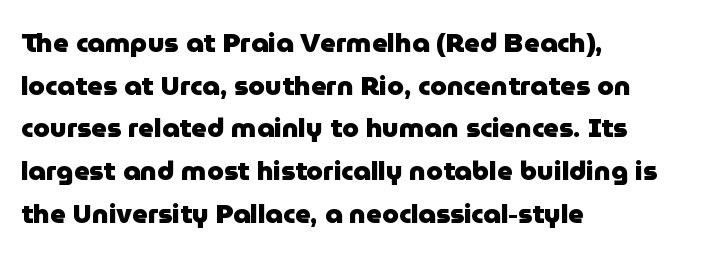
The image shows 27 px bold type, upright; set left-aligned, normal line spacing (1.58x), normal letter spacing, not underlined.
